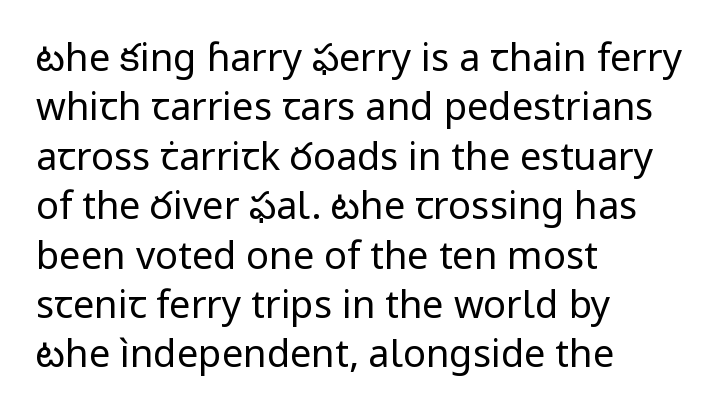
{"serif": "no", "italic": "no", "bold": "no", "weight": "regular", "width": "normal", "stroke_contrast": "low", "x_height": "medium", "monospaced": "no", "underline": "no", "align": "left", "line_spacing": "normal", "line_spacing_ratio": 1.3, "letter_spacing": "normal", "letter_spacing_em": 0.0, "glyph_px": 38}
